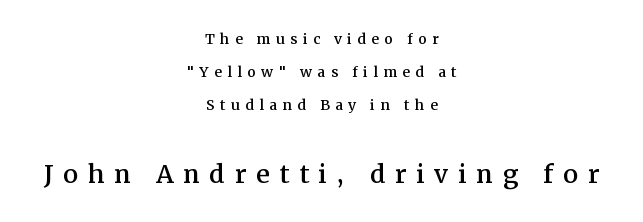
Q: Is the text italic (slanted)? A: No, it is upright.
Q: Is the typeface a serif or a sans-serif typeface? A: Serif.
Q: Is the text underlined? A: No.
Q: How is the paragraph aligned? A: Centered.
Q: Is the spacing between letters normal or unusually wide? A: Unusually wide.
Q: Which block of text is set in a larger size, the first (top) or the second (bottom)? A: The second (bottom) one.
Q: Width (condensed, normal, or wide)? A: Normal.
Q: Stroke contrast? A: Medium.
Q: x-height? A: Medium.
Q: Monospaced? A: No.
